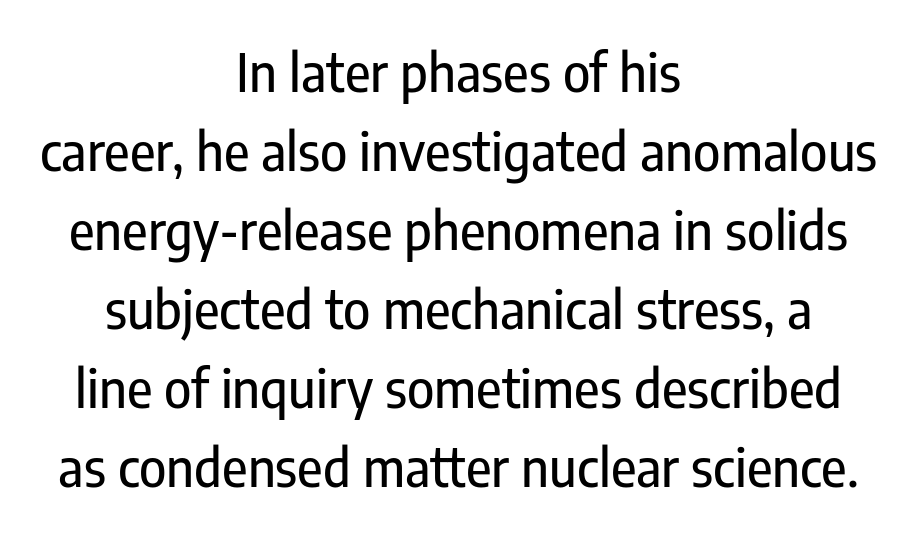
Stroke terminals: plain, sans-serif. The setting favours the middle, as headings and verse often do. You could not count columns in this text — the font is proportionally spaced. A clean baseline with only descenders dipping below it.
